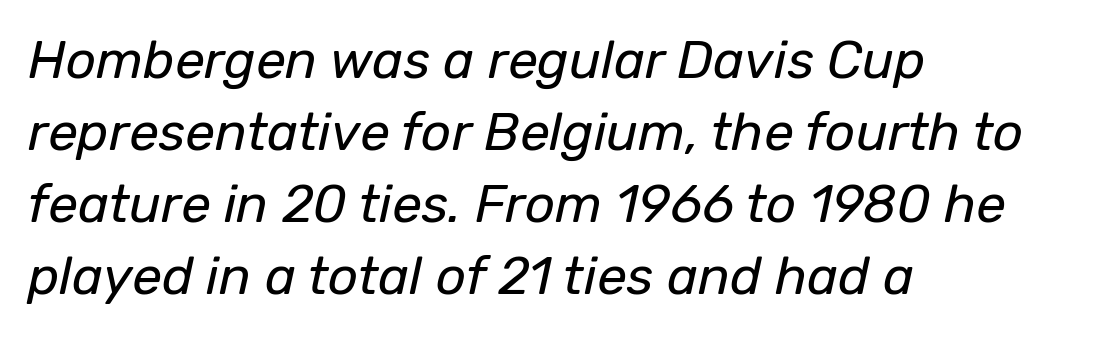
{"italic": "yes", "lean": "right", "slant_degrees": 12, "bold": "no", "weight": "regular", "width": "normal", "stroke_contrast": "low", "x_height": "medium", "monospaced": "no", "underline": "no", "align": "left", "line_spacing": "normal", "line_spacing_ratio": 1.36, "letter_spacing": "normal", "letter_spacing_em": 0.0, "glyph_px": 53}
